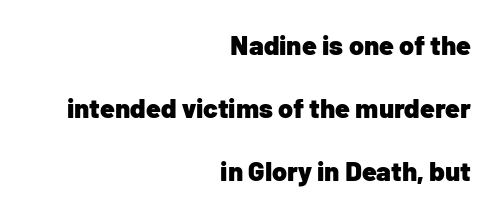
Whoever set this chose breathing room over compactness in the vertical rhythm. Lines of text with bare space underneath. A dark, heavy texture on the line: the type is bold. The letterforms sit shoulder to shoulder at normal distance. The paragraph has a hard right edge and a soft left edge.
